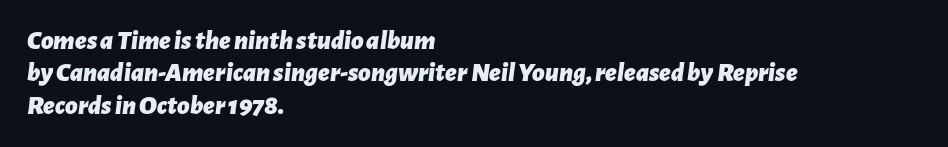
The image shows 27 px bold type, italic (leaning right); set left-aligned, line spacing 1.2x, normal letter spacing, not underlined.
